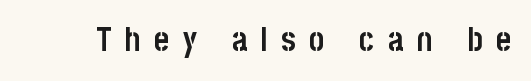
The image shows 33 px semibold, condensed sans-serif type, upright; set unusually wide letter spacing (+0.41 em), not underlined; low stroke contrast and a large x-height.
